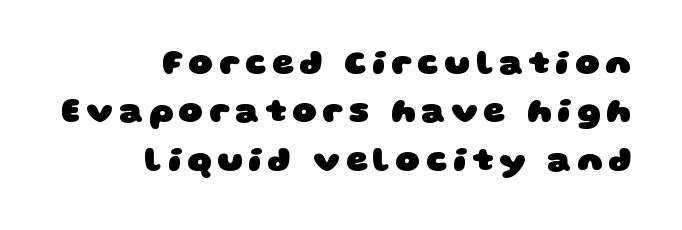
The font is running at its bold setting. Spacing verdict: proportional, widths tailored to each character. Type style note: lacks serifs. In CSS terms this would be text-align: right. Lines of text with bare space underneath. Line spacing here is normal.
